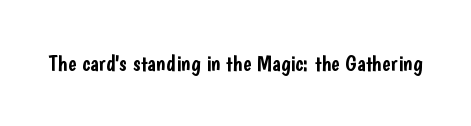
{"italic": "no", "underline": "no", "letter_spacing": "normal", "letter_spacing_em": 0.0, "glyph_px": 23}
